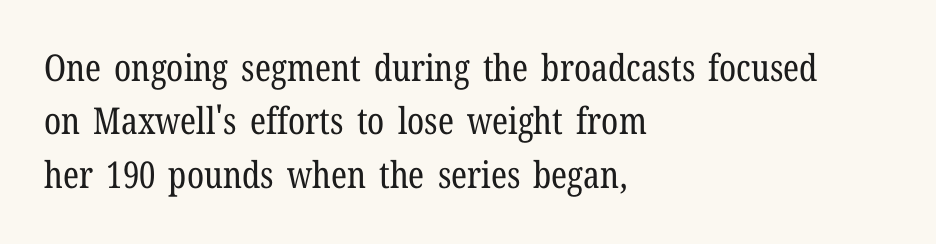
Character widths vary here, with narrow letters taking less room than wide ones. A light-to-regular cut is what we see here. The rendering anchors every line to the left-hand side. Beneath every word, the page is bare.
